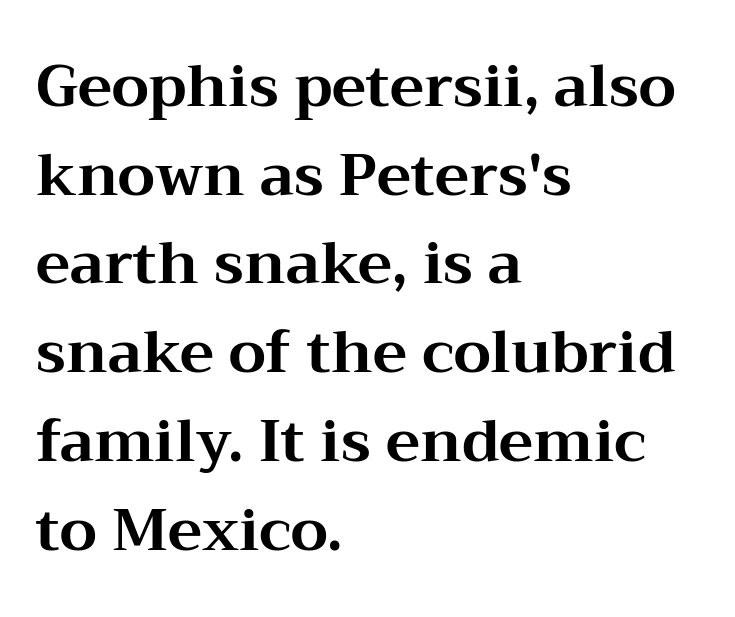
The typeface chosen for these lines features serifs. You could not count columns in this text — the font is proportionally spaced. This is the regular roman posture of the typeface. Here the glyphs are tracked normally, forming tight word shapes. This block has exactly the height ordinary leading produces. The setting favours the left margin, as ordinary paragraphs usually do.
